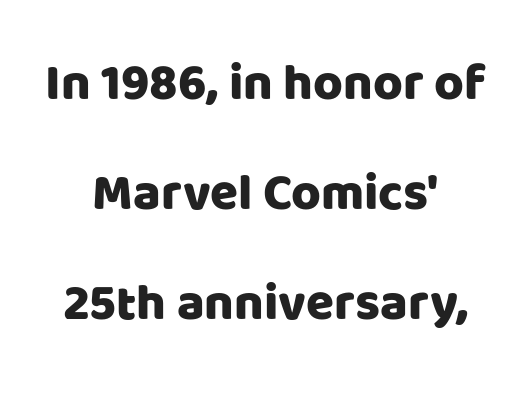
Q: Is the text italic (slanted)? A: No, it is upright.
Q: Is the typeface a serif or a sans-serif typeface? A: Sans-serif.
Q: Is the text underlined? A: No.
Q: How is the paragraph aligned? A: Centered.
Q: Is the spacing between letters normal or unusually wide? A: Normal.
Q: Is the spacing between lines tight, normal or loose? A: Loose.
Q: Width (condensed, normal, or wide)? A: Normal.
Q: Stroke contrast? A: Low.
Q: x-height? A: Large.
Q: Monospaced? A: No.
